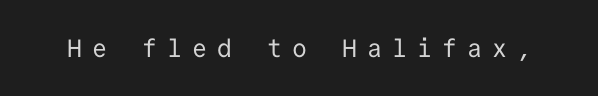
A typesetter would call this heavily tracked-out type. This is not heavy type; no bold has been used. The baseline area is clear. Is there any slant? The stems are plumb.
